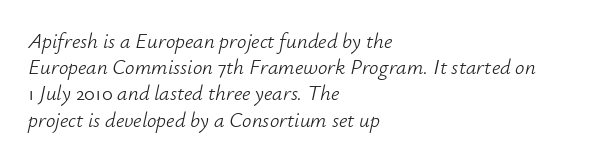
{"italic": "yes", "lean": "right", "slant_degrees": 12, "bold": "no", "underline": "no", "align": "left", "line_spacing": "normal", "line_spacing_ratio": 1.25, "letter_spacing": "normal", "letter_spacing_em": 0.0, "glyph_px": 21}
